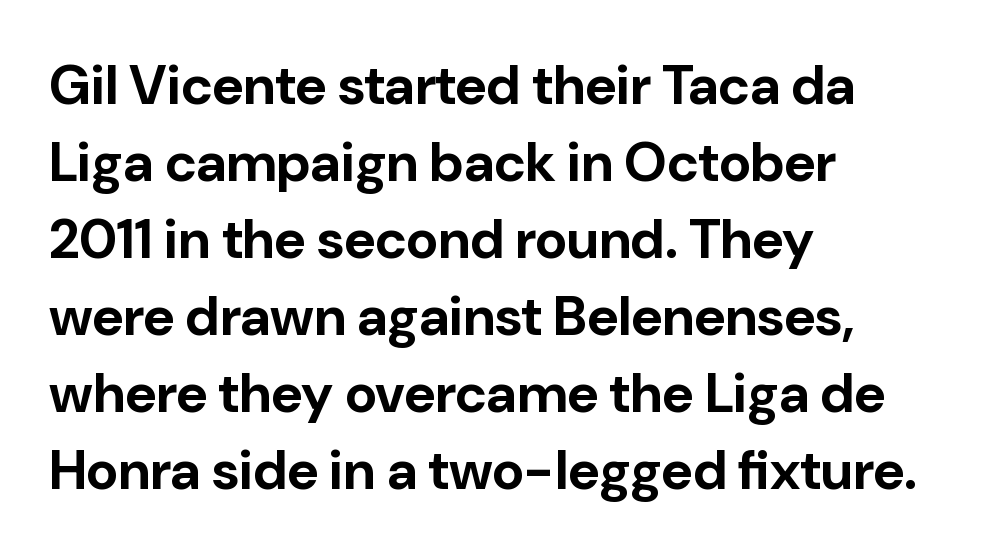
Q: Is the text bold? A: Yes.
Q: Is the text italic (slanted)? A: No, it is upright.
Q: Is the typeface a serif or a sans-serif typeface? A: Sans-serif.
Q: Is the text underlined? A: No.
Q: How is the paragraph aligned? A: Left-aligned.
Q: Is the spacing between letters normal or unusually wide? A: Normal.
Q: Is the spacing between lines tight, normal or loose? A: Normal.
Q: Width (condensed, normal, or wide)? A: Normal.
Q: Stroke contrast? A: Low.
Q: x-height? A: Medium.
Q: Monospaced? A: No.
